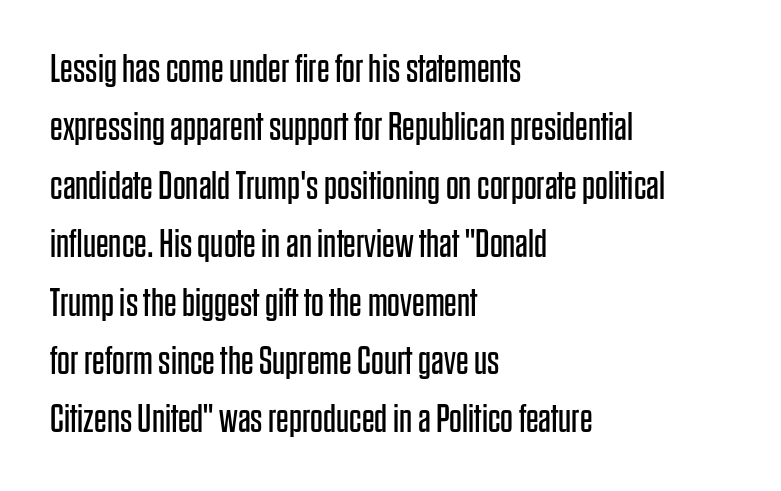
Reading down the block, your eye returns to a fixed left position each line. Only glyphs here, with clear space below each row. These lines are composed in type without serifs. The font is comparable to plain body text, perhaps lighter. Posture: vertical. Reading down the column, the eye jumps a familiar distance to each next line.
